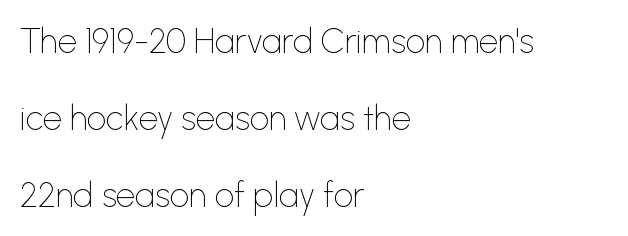
Lines of text with bare space underneath. The designer went with a sans here, leaving each stem footless. The rendering anchors every line to the left-hand side. Nobody touched the tracking dial on this one. These lines are rendered in a variable-pitch font. This is roman type, the default non-slanted kind.
